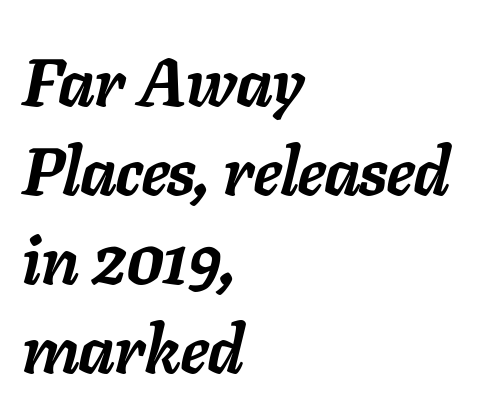
The image shows 67 px semibold type, italic (leaning right); set left-aligned, normal line spacing (1.33x), normal letter spacing, not underlined; low stroke contrast and a medium x-height.
